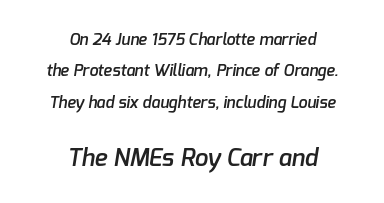
The gaps between neighbouring characters are ordinary and unremarkable. The paragraph shown floats in the horizontal middle. The face used here appears at its bigger size in the lower chunk. Has an underline been added? It has not. Summary of vertical rhythm: relaxed, with wide interline spacing. The typesetting leans somewhat heavy: a semibold.
